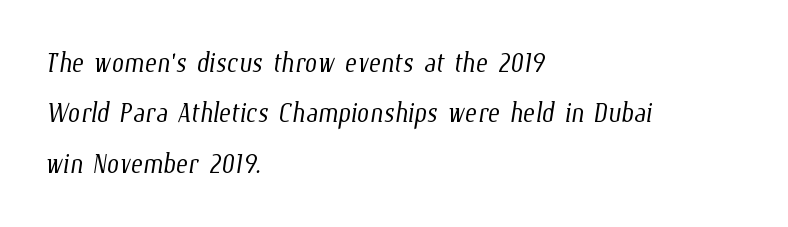
{"bold": "no", "weight": "light", "width": "condensed", "stroke_contrast": "low", "x_height": "medium", "monospaced": "no", "underline": "no", "align": "left", "line_spacing": "normal", "line_spacing_ratio": 1.4, "letter_spacing": "normal", "letter_spacing_em": 0.0, "glyph_px": 36}
